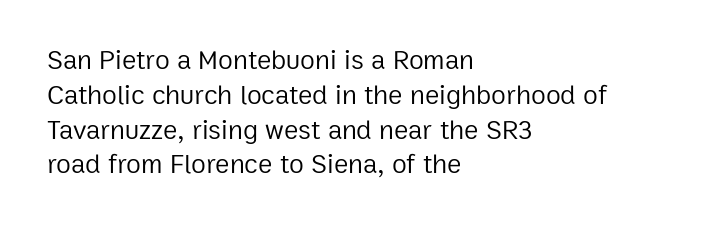
Q: Is the text bold? A: No.
Q: Is the text italic (slanted)? A: No, it is upright.
Q: Is the text underlined? A: No.
Q: How is the paragraph aligned? A: Left-aligned.
Q: Is the spacing between letters normal or unusually wide? A: Normal.
Q: Is the spacing between lines tight, normal or loose? A: Normal.
